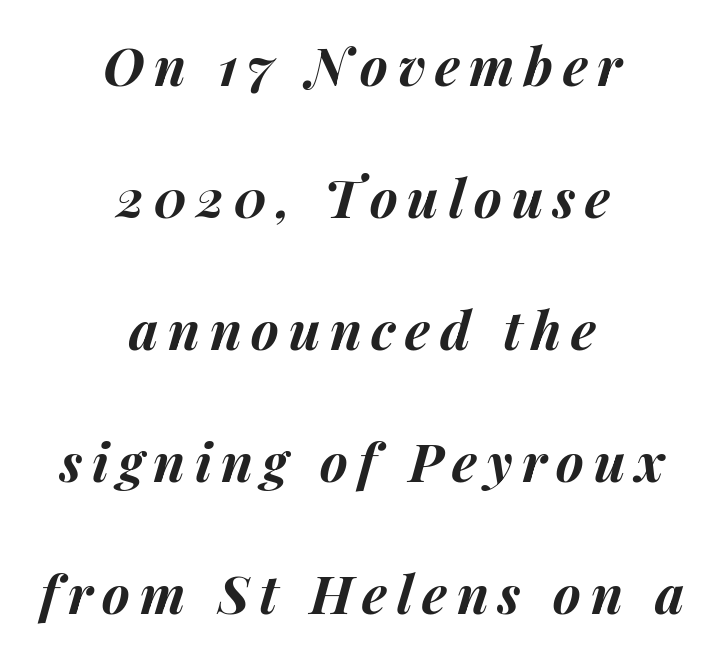
The image shows 53 px bold type, italic (leaning right); set centered, loose line spacing (2.49x), not underlined; medium stroke contrast and a medium x-height.
